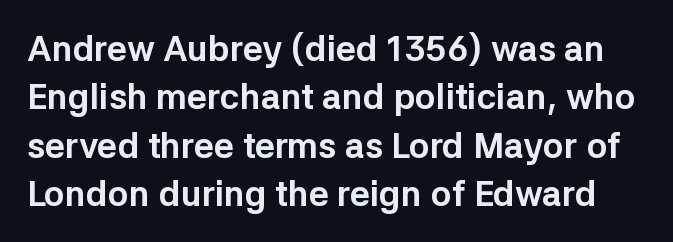
How heavy is the stroke? Heavy — this is a bold. Spacing verdict: proportional, widths tailored to each character. If you drew a line through each stem, it would be perfectly vertical. The area under the type is left untouched. These lines sit exactly where default settings would place them. Default kerning and tracking; the words read as compact shapes.
